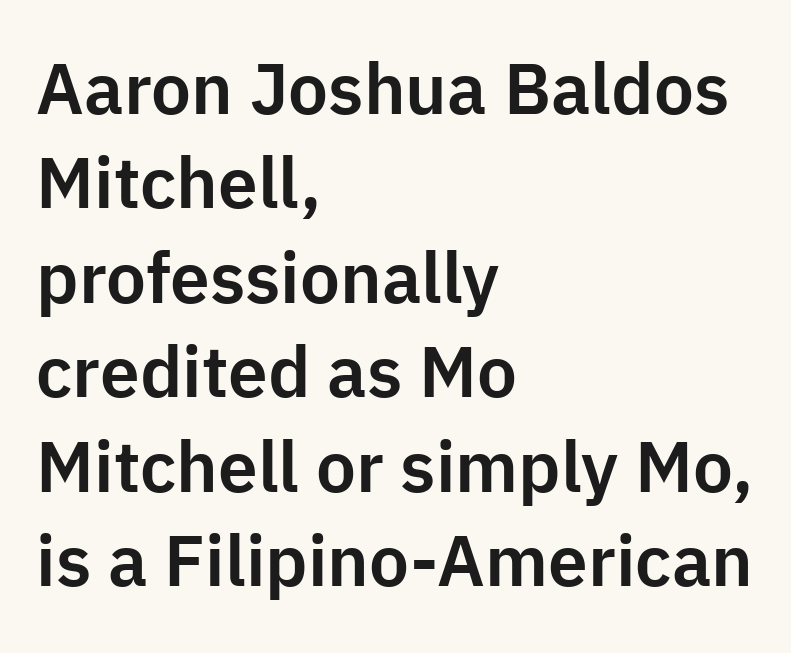
{"serif": "no", "italic": "no", "width": "normal", "stroke_contrast": "low", "x_height": "medium", "monospaced": "no", "underline": "no", "align": "left", "line_spacing": "normal", "line_spacing_ratio": 1.33, "letter_spacing": "normal", "letter_spacing_em": 0.0, "glyph_px": 71}
